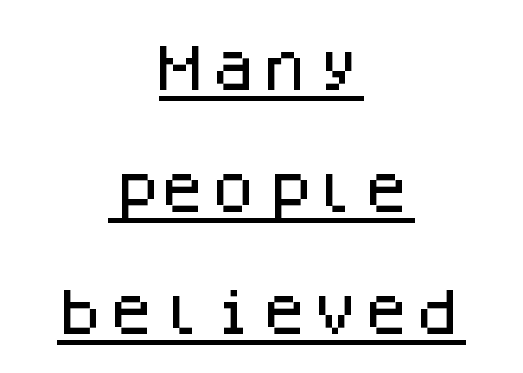
Q: Is the text italic (slanted)? A: No, it is upright.
Q: Is the typeface a serif or a sans-serif typeface? A: Sans-serif.
Q: Is the text underlined? A: Yes.
Q: How is the paragraph aligned? A: Centered.
Q: Is the spacing between letters normal or unusually wide? A: Normal.
Q: Is the spacing between lines tight, normal or loose? A: Loose.
Q: Width (condensed, normal, or wide)? A: Normal.
Q: Stroke contrast? A: Low.
Q: x-height? A: Large.
Q: Monospaced? A: Yes.
